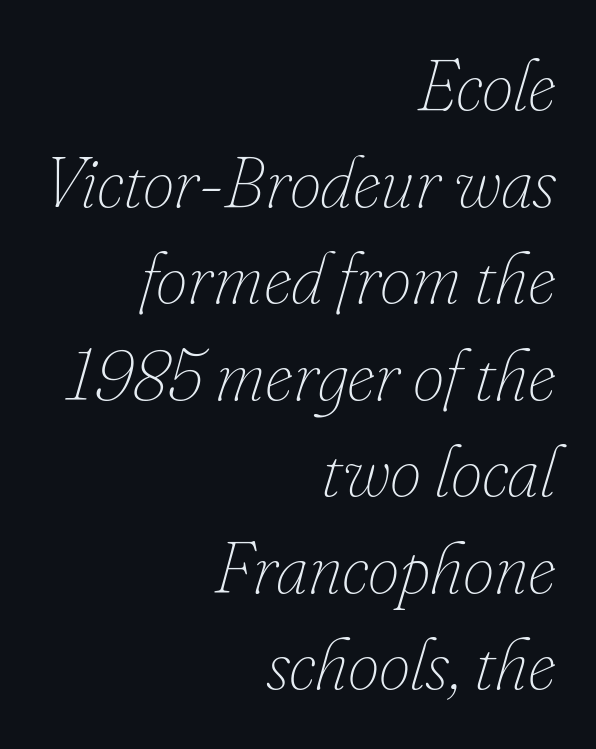
The image shows 71 px thin type, italic (leaning right); set right-aligned, normal line spacing (1.36x), normal letter spacing, not underlined; low stroke contrast and a small x-height.
